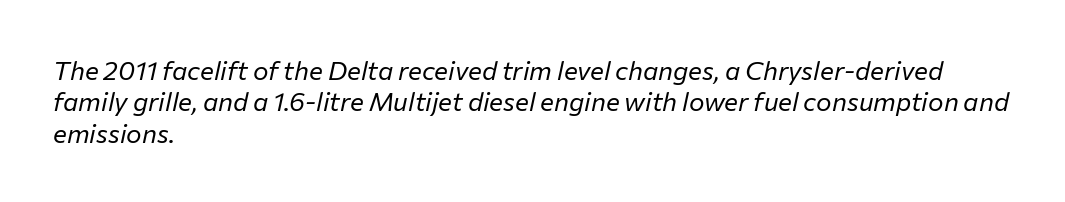
{"italic": "yes", "lean": "right", "slant_degrees": 12, "bold": "no", "underline": "no", "align": "left", "line_spacing_ratio": 1.21, "letter_spacing": "normal", "letter_spacing_em": 0.0, "glyph_px": 26}
